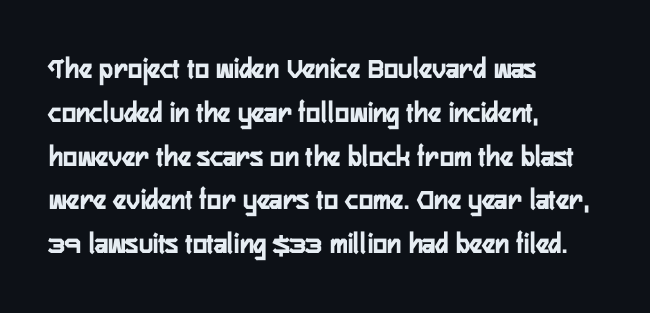
Q: Is the text italic (slanted)? A: No, it is upright.
Q: Is the typeface a serif or a sans-serif typeface? A: Sans-serif.
Q: Is the text underlined? A: No.
Q: How is the paragraph aligned? A: Left-aligned.
Q: Is the spacing between letters normal or unusually wide? A: Normal.
Q: Is the spacing between lines tight, normal or loose? A: Normal.
Q: Width (condensed, normal, or wide)? A: Condensed.
Q: Stroke contrast? A: Low.
Q: x-height? A: Medium.
Q: Monospaced? A: No.
